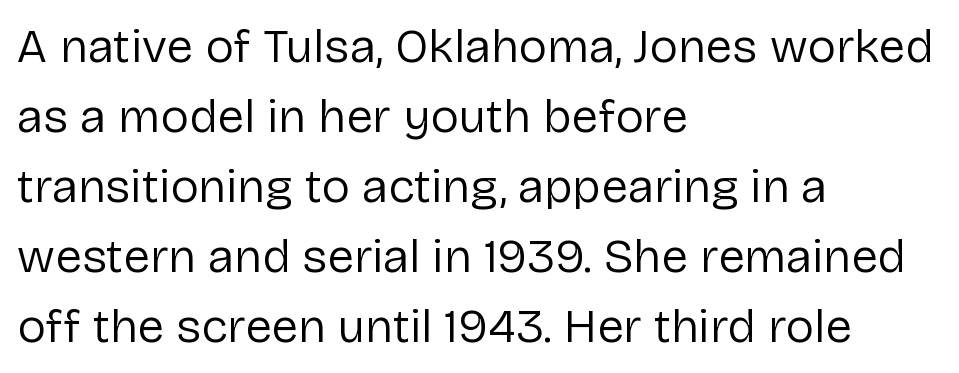
The image shows 48 px regular-weight sans-serif type, upright; set left-aligned, normal line spacing (1.46x), normal letter spacing, not underlined; low stroke contrast and a medium x-height.
